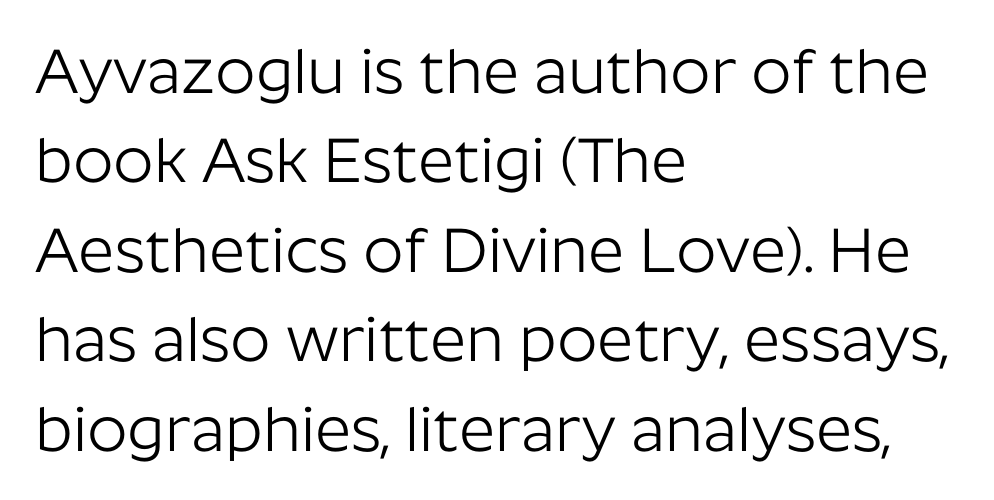
{"serif": "no", "italic": "no", "bold": "no", "weight": "light", "width": "normal", "stroke_contrast": "low", "x_height": "medium", "monospaced": "no", "underline": "no", "align": "left", "line_spacing": "normal", "line_spacing_ratio": 1.42, "letter_spacing": "normal", "letter_spacing_em": 0.0, "glyph_px": 63}
